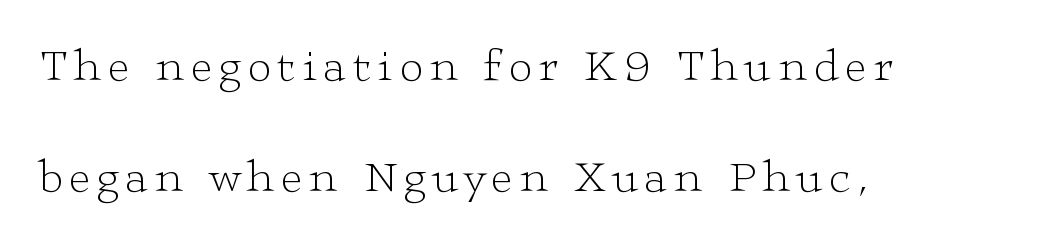
Typeset ragged right — the left edge is the straight one. The specimen reads as upright at a glance. The glyphs in this specimen are seriffed. Check under the words: just untouched page. The weight would be labelled regular, book, light, or lighter still. The vertical gap from one line to the next is large.
